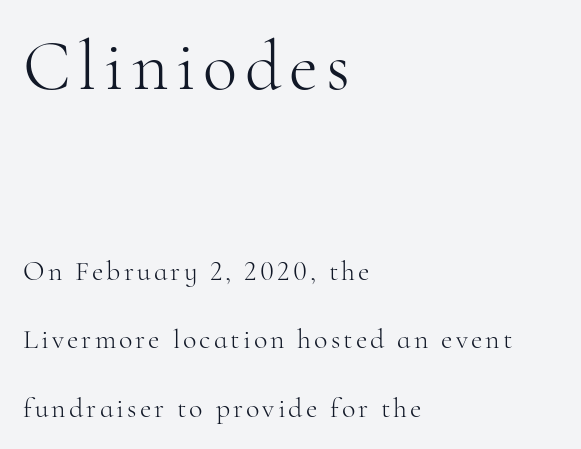
If you measured baseline to baseline, you'd find a long distance. The typeface chosen for these lines features serifs. The font is comparable to plain body text, perhaps lighter. Note: larger setting up top, smaller setting below. Character widths vary here, with narrow letters taking less room than wide ones. The words here are not underlined.
